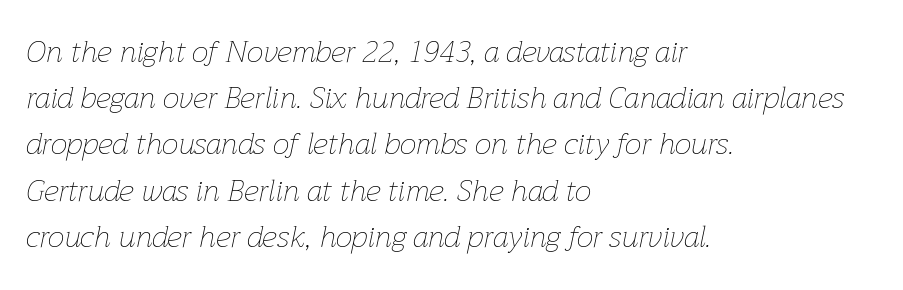
{"italic": "yes", "lean": "right", "slant_degrees": 12, "bold": "no", "weight": "thin", "width": "normal", "stroke_contrast": "low", "x_height": "medium", "monospaced": "no", "underline": "no", "align": "left", "line_spacing": "normal", "line_spacing_ratio": 1.54, "letter_spacing": "normal", "letter_spacing_em": 0.0, "glyph_px": 30}
